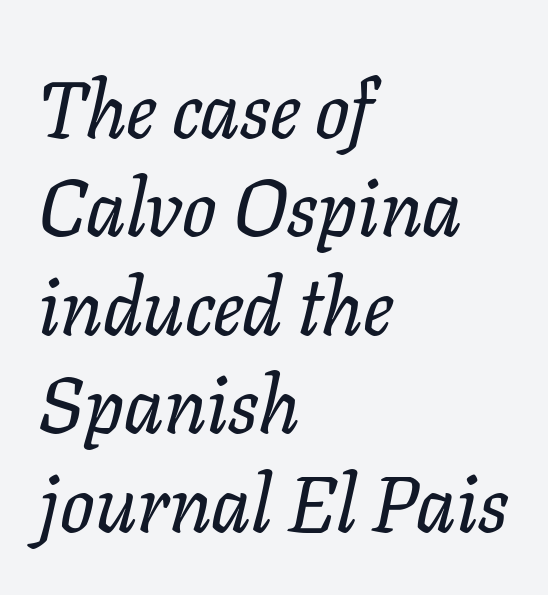
The image shows 80 px serif type, italic (leaning right); set left-aligned, line spacing 1.23x, normal letter spacing, not underlined; low stroke contrast and a medium x-height.
